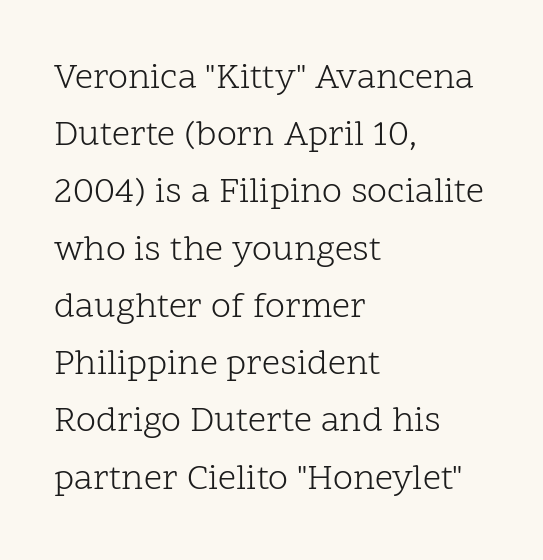
The image shows 36 px light serif type, upright; set left-aligned, normal line spacing (1.59x), normal letter spacing, not underlined; low stroke contrast and a medium x-height.
